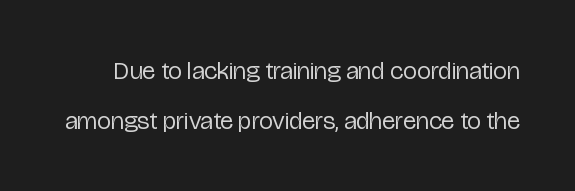
Just letters on the line, the space beneath them empty. Regarding leading, the lines here are spaced well apart. Stems here are at most as thick as an everyday book face. Upright lettering throughout.
